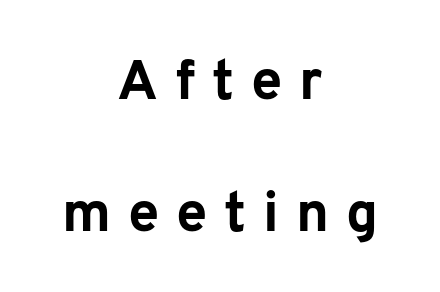
{"serif": "no", "italic": "no", "bold": "yes", "weight": "bold", "width": "normal", "stroke_contrast": "low", "x_height": "medium", "monospaced": "no", "underline": "no", "align": "center", "line_spacing": "loose", "line_spacing_ratio": 2.36, "letter_spacing": "wide", "letter_spacing_em": 0.3, "glyph_px": 56}
